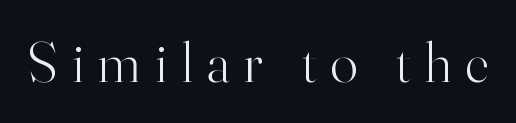
Q: Is the text bold? A: No.
Q: Is the text italic (slanted)? A: No, it is upright.
Q: Is the typeface a serif or a sans-serif typeface? A: Serif.
Q: Is the text underlined? A: No.
Q: Is the spacing between letters normal or unusually wide? A: Unusually wide.
Q: Width (condensed, normal, or wide)? A: Normal.
Q: Stroke contrast? A: High.
Q: x-height? A: Small.
Q: Monospaced? A: No.
